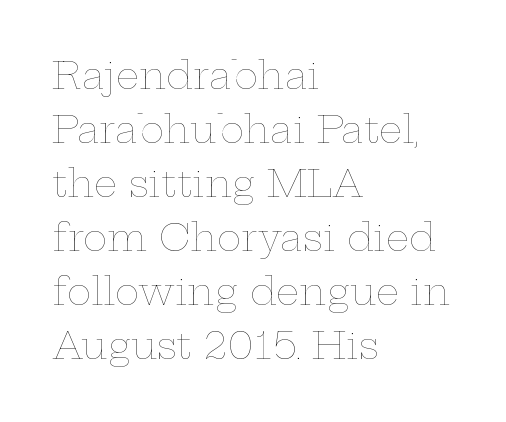
Q: Is the text bold? A: No.
Q: Is the text italic (slanted)? A: No, it is upright.
Q: Is the text underlined? A: No.
Q: How is the paragraph aligned? A: Left-aligned.
Q: Is the spacing between letters normal or unusually wide? A: Normal.
Q: Is the spacing between lines tight, normal or loose? A: Normal.
Q: Width (condensed, normal, or wide)? A: Wide.
Q: Stroke contrast? A: Low.
Q: x-height? A: Medium.
Q: Monospaced? A: No.
